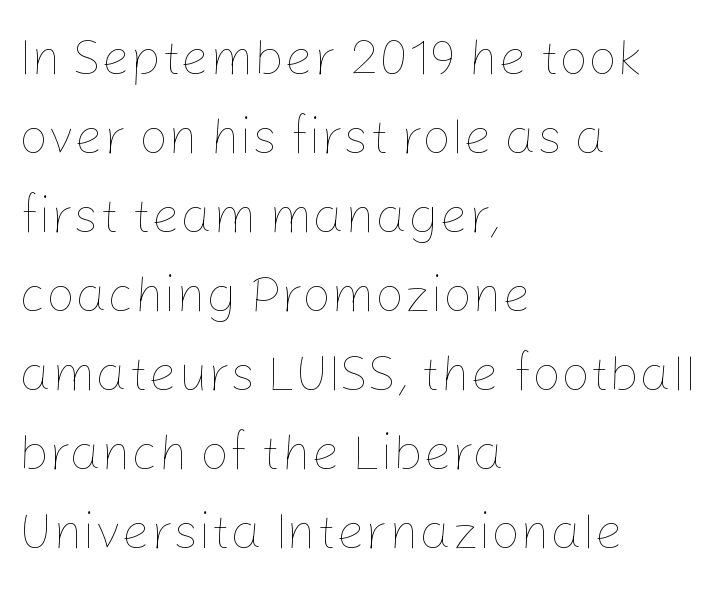
The image shows 51 px thin type, upright; set left-aligned, normal line spacing (1.55x), normal letter spacing, not underlined; low stroke contrast and a medium x-height.
